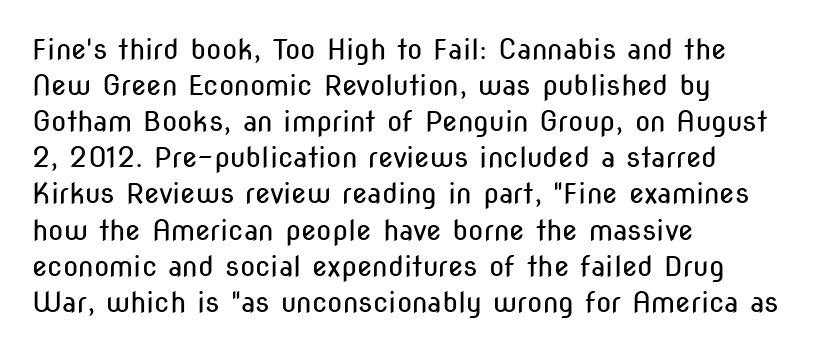
The strokes carry an ordinary text weight at most. Are there feet on the stems? There aren't — it's a sans. Note the varied advance widths — an 'i' is clearly narrower than an 'm'. Which margin do the lines hug? The left one — the right edge is uneven.
